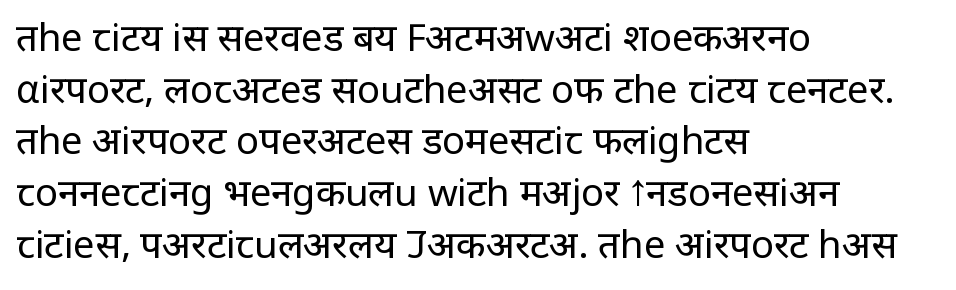
Q: Is the text bold? A: No.
Q: Is the text italic (slanted)? A: No, it is upright.
Q: Is the typeface a serif or a sans-serif typeface? A: Sans-serif.
Q: Is the text underlined? A: No.
Q: How is the paragraph aligned? A: Left-aligned.
Q: Is the spacing between letters normal or unusually wide? A: Normal.
Q: Is the spacing between lines tight, normal or loose? A: Normal.
Q: Width (condensed, normal, or wide)? A: Normal.
Q: Stroke contrast? A: Low.
Q: x-height? A: Large.
Q: Monospaced? A: No.
